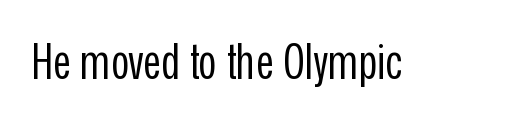
The image shows 49 px regular-weight, condensed sans-serif type, upright; set normal letter spacing, not underlined; low stroke contrast and a medium x-height.
